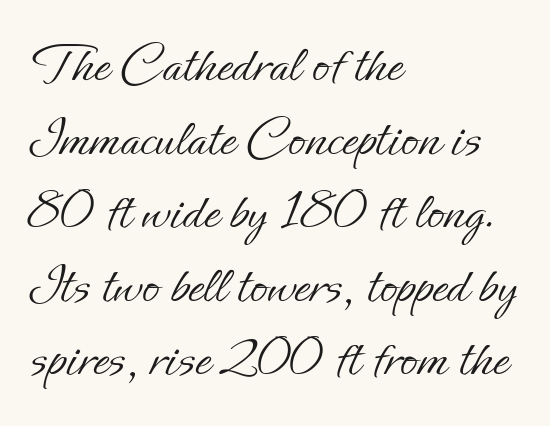
The image shows 57 px light type; set left-aligned, normal line spacing (1.29x), normal letter spacing, not underlined; low stroke contrast and a small x-height.
